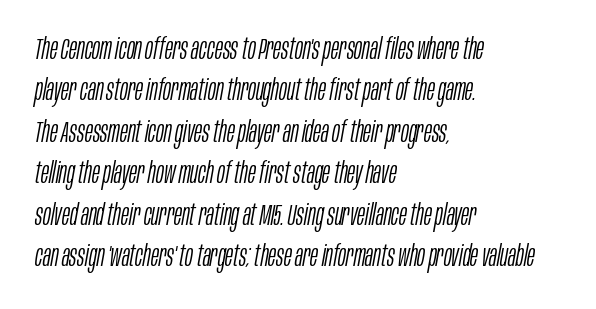
Q: Is the text bold? A: No.
Q: Is the text italic (slanted)? A: Yes, it leans right by about 10 degrees.
Q: Is the text underlined? A: No.
Q: How is the paragraph aligned? A: Left-aligned.
Q: Is the spacing between letters normal or unusually wide? A: Normal.
Q: Is the spacing between lines tight, normal or loose? A: Normal.
Q: Width (condensed, normal, or wide)? A: Condensed.
Q: Stroke contrast? A: Low.
Q: x-height? A: Large.
Q: Monospaced? A: No.
